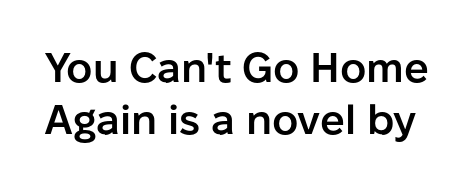
{"serif": "no", "italic": "no", "bold": "semi", "weight": "semibold", "width": "normal", "stroke_contrast": "low", "x_height": "medium", "monospaced": "no", "underline": "no", "line_spacing": "normal", "line_spacing_ratio": 1.27, "letter_spacing": "normal", "letter_spacing_em": 0.0, "glyph_px": 41}
